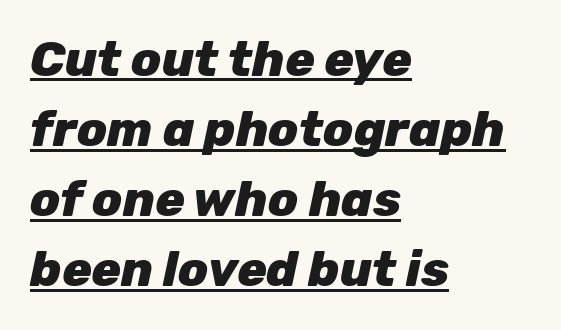
The image shows 49 px heavy type, italic (leaning right); set left-aligned, normal line spacing (1.43x), normal letter spacing, underlined; low stroke contrast and a medium x-height.
